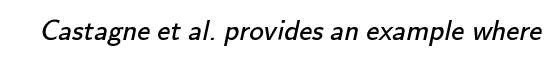
The image shows 29 px regular-weight sans-serif type; set normal letter spacing, not underlined; low stroke contrast and a small x-height.
